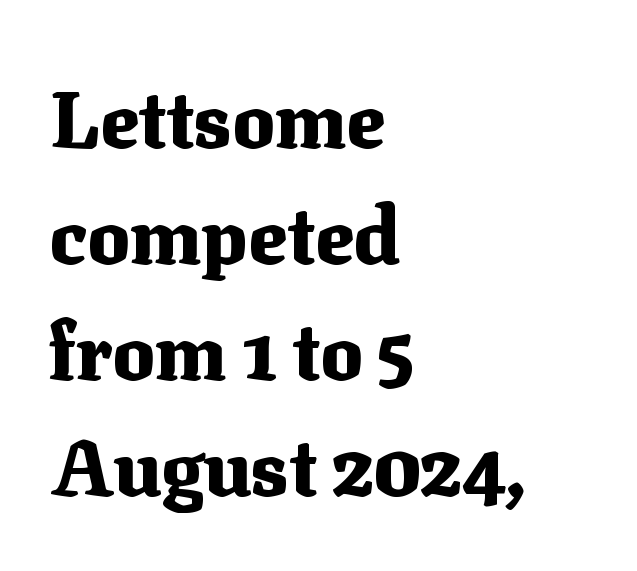
The image shows 79 px heavy serif type, upright; set left-aligned, normal line spacing (1.47x), normal letter spacing, not underlined; medium stroke contrast and a medium x-height.
